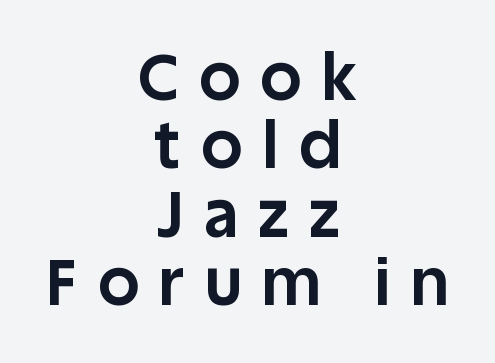
The image shows 64 px bold sans-serif type, upright; set centered, tight line spacing (1.07x), unusually wide letter spacing (+0.33 em), not underlined; low stroke contrast and a large x-height.
